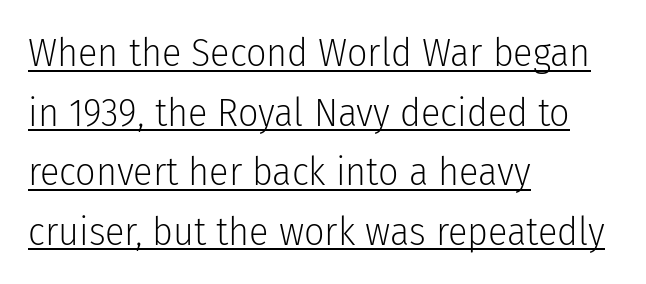
A typesetter would call this zero additional tracking. The typeface chosen for these lines omits serifs. This sample carries an underscore along the baseline area. Short and long lines alike share a common starting point at left.
